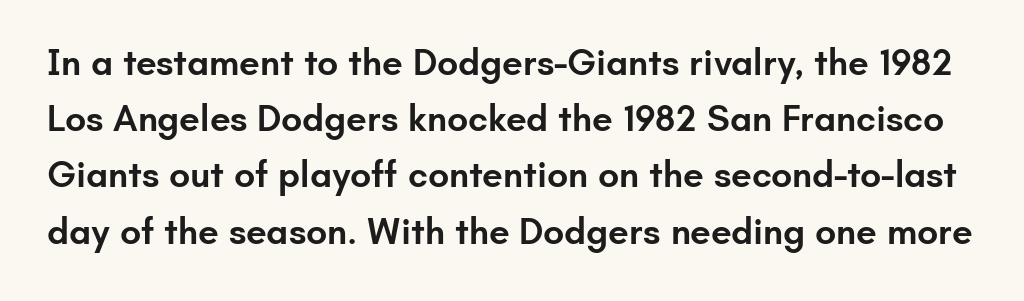
Q: Is the text bold? A: Semi-bold.
Q: Is the text italic (slanted)? A: No, it is upright.
Q: Is the typeface a serif or a sans-serif typeface? A: Sans-serif.
Q: Is the text underlined? A: No.
Q: Is the spacing between letters normal or unusually wide? A: Normal.
Q: Is the spacing between lines tight, normal or loose? A: Normal.
Q: Width (condensed, normal, or wide)? A: Normal.
Q: Stroke contrast? A: Low.
Q: x-height? A: Small.
Q: Monospaced? A: No.
